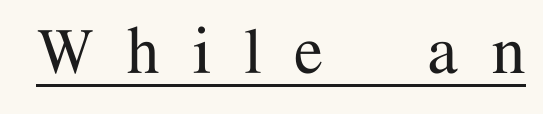
{"serif": "yes", "italic": "no", "width": "normal", "stroke_contrast": "medium", "x_height": "medium", "monospaced": "no", "underline": "yes", "letter_spacing": "wide", "letter_spacing_em": 0.44, "glyph_px": 77}
